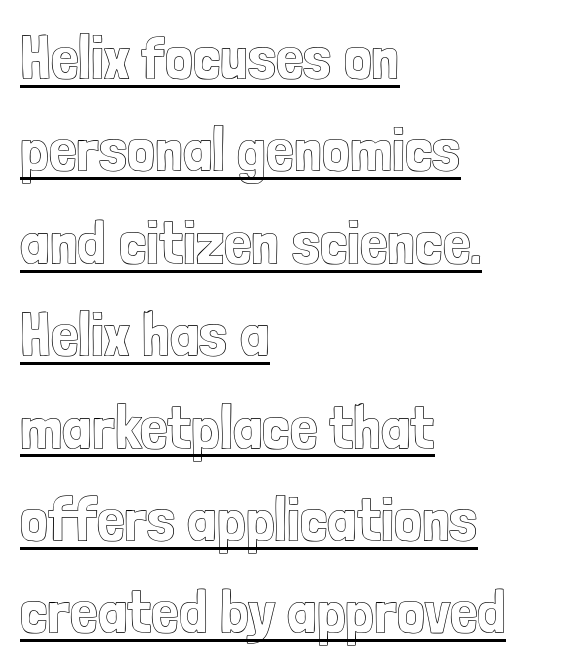
Spacing between characters is what you'd get straight out of the box. You can see a thin bar hugging the bottom of the glyphs. How would I describe the line gaps? Plain and ordinary. When letters stand straight like this, we call the style roman or upright.
